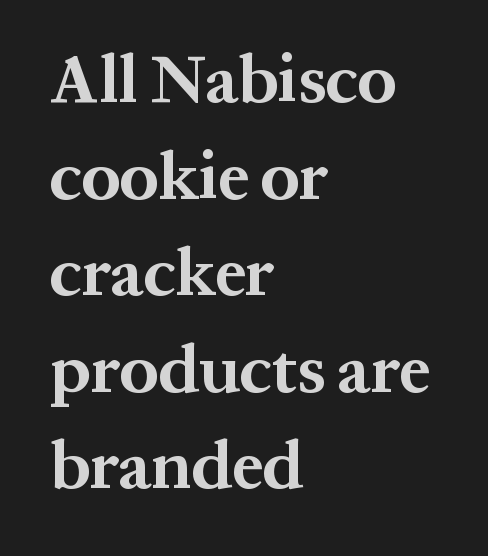
Tracking value appears to be zero — textbook default spacing. Each letter keeps its own natural width here, so spacing adapts to shape. Underline: absent. These lines sit exactly where default settings would place them. This is roman type, the default non-slanted kind.
